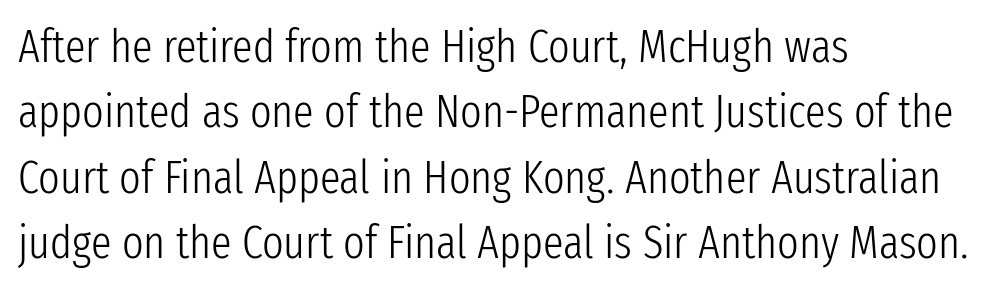
The image shows 46 px light, condensed sans-serif type, upright; set left-aligned, normal line spacing (1.42x), normal letter spacing, not underlined; low stroke contrast and a medium x-height.
